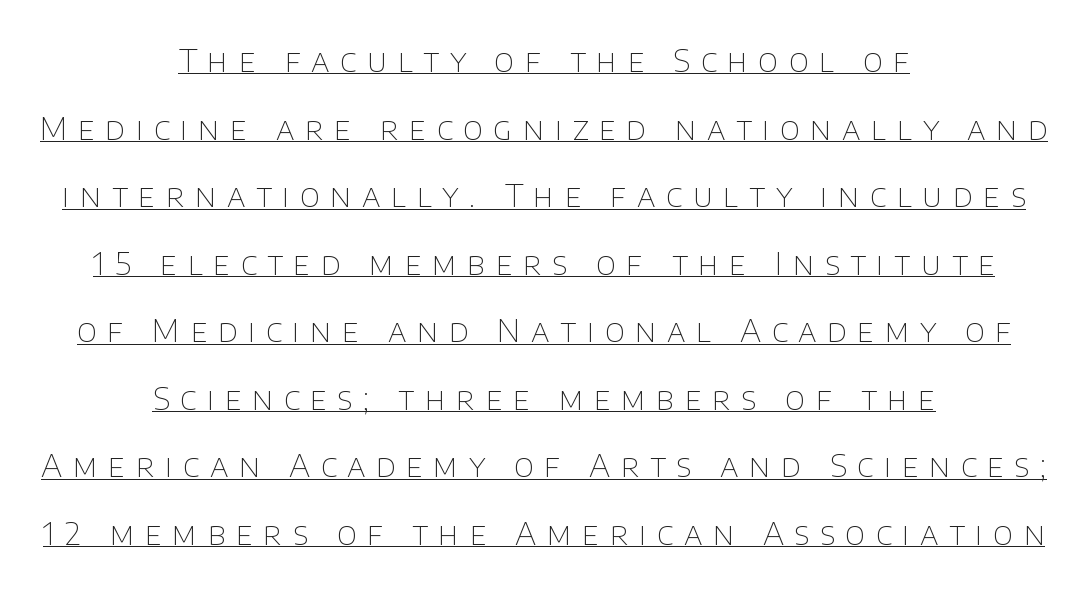
Q: Is the text bold? A: No.
Q: Is the text italic (slanted)? A: No, it is upright.
Q: Is the typeface a serif or a sans-serif typeface? A: Sans-serif.
Q: Is the text underlined? A: Yes.
Q: How is the paragraph aligned? A: Centered.
Q: Is the spacing between letters normal or unusually wide? A: Unusually wide.
Q: Is the spacing between lines tight, normal or loose? A: Loose.
Q: Width (condensed, normal, or wide)? A: Normal.
Q: Stroke contrast? A: Low.
Q: x-height? A: Large.
Q: Monospaced? A: No.
